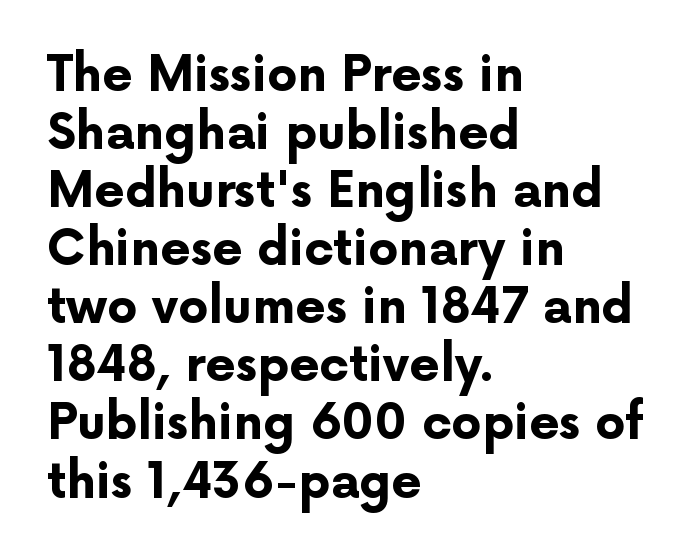
The image shows 48 px bold sans-serif type, upright; set left-aligned, line spacing 1.21x, normal letter spacing, not underlined; low stroke contrast and a medium x-height.
